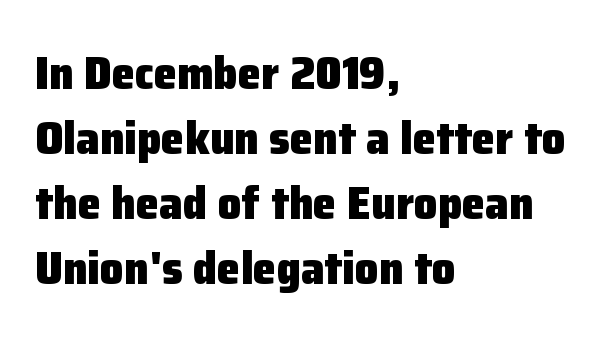
{"serif": "no", "italic": "no", "bold": "yes", "weight": "heavy", "width": "normal", "stroke_contrast": "low", "x_height": "medium", "monospaced": "no", "underline": "no", "align": "left", "line_spacing": "normal", "line_spacing_ratio": 1.38, "letter_spacing": "normal", "letter_spacing_em": 0.0, "glyph_px": 47}
